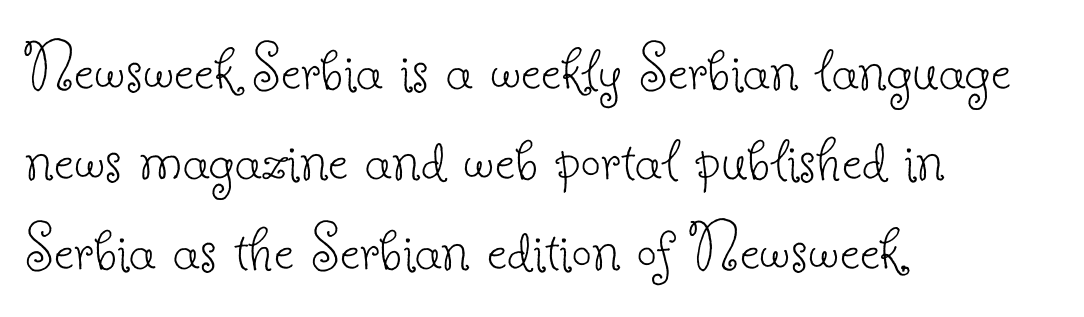
Q: Is the text bold? A: No.
Q: Is the text italic (slanted)? A: No, it is upright.
Q: Is the typeface a serif or a sans-serif typeface? A: Serif.
Q: Is the text underlined? A: No.
Q: How is the paragraph aligned? A: Left-aligned.
Q: Is the spacing between letters normal or unusually wide? A: Normal.
Q: Is the spacing between lines tight, normal or loose? A: Normal.
Q: Width (condensed, normal, or wide)? A: Normal.
Q: Stroke contrast? A: Low.
Q: x-height? A: Small.
Q: Monospaced? A: No.
